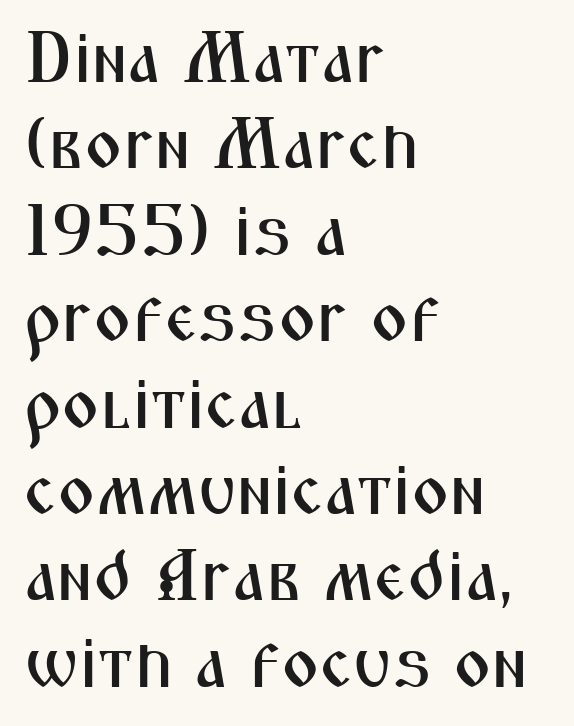
How are the letters spaced? Ordinarily, with no added tracking. You can tell from the bare stems that sans-serif type was used. The letters advance in unequal steps, a hallmark of proportional type. The letters stand straight up with perfectly vertical stems. A student would call this left alignment; a typographer would say flush left, rag right.
